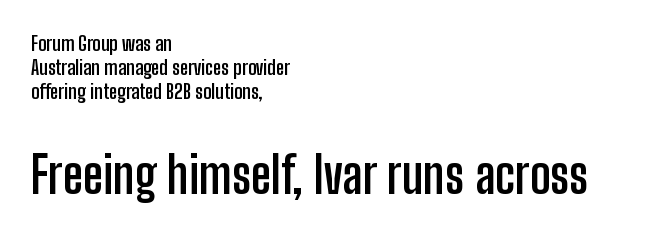
The image shows 50 px semibold, condensed sans-serif type, upright; set left-aligned, line spacing 1.21x, normal letter spacing, not underlined; the second (bottom) block is 2.5x larger; low stroke contrast and a medium x-height.
